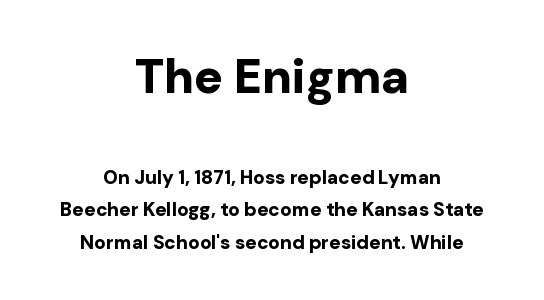
Q: Is the text bold? A: Yes.
Q: Is the text italic (slanted)? A: No, it is upright.
Q: Is the typeface a serif or a sans-serif typeface? A: Sans-serif.
Q: Is the text underlined? A: No.
Q: How is the paragraph aligned? A: Centered.
Q: Is the spacing between letters normal or unusually wide? A: Normal.
Q: Is the spacing between lines tight, normal or loose? A: Normal.
Q: Which block of text is set in a larger size, the first (top) or the second (bottom)? A: The first (top) one.
Q: Width (condensed, normal, or wide)? A: Normal.
Q: Stroke contrast? A: Low.
Q: x-height? A: Medium.
Q: Monospaced? A: No.
